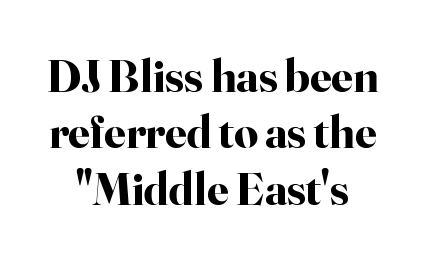
Q: Is the text bold? A: Yes.
Q: Is the text italic (slanted)? A: No, it is upright.
Q: Is the typeface a serif or a sans-serif typeface? A: Serif.
Q: Is the text underlined? A: No.
Q: How is the paragraph aligned? A: Centered.
Q: Is the spacing between letters normal or unusually wide? A: Normal.
Q: Width (condensed, normal, or wide)? A: Normal.
Q: Stroke contrast? A: High.
Q: x-height? A: Small.
Q: Monospaced? A: No.
